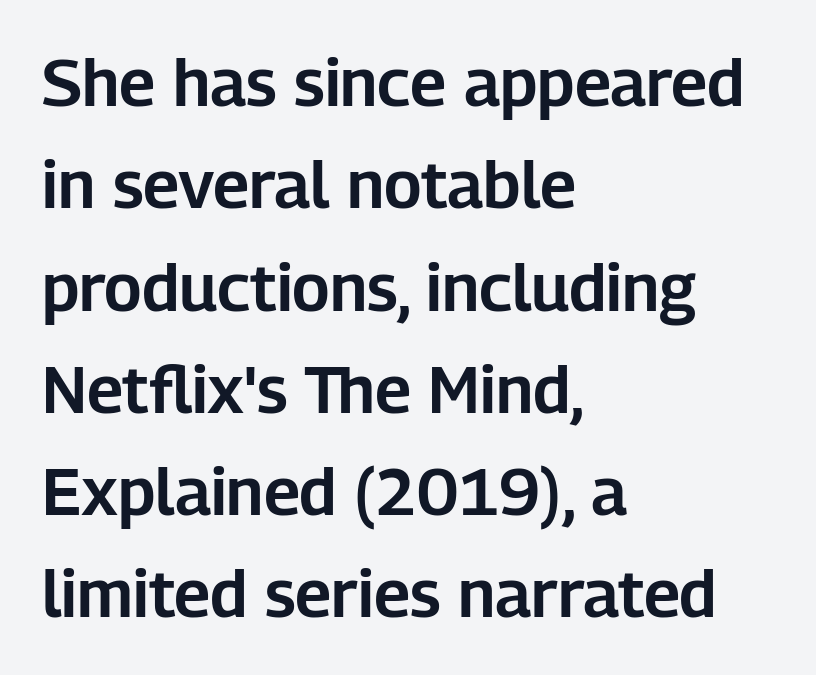
{"serif": "no", "italic": "no", "width": "normal", "stroke_contrast": "low", "x_height": "medium", "monospaced": "no", "underline": "no", "align": "left", "line_spacing": "normal", "line_spacing_ratio": 1.55, "letter_spacing": "normal", "letter_spacing_em": 0.0, "glyph_px": 66}
